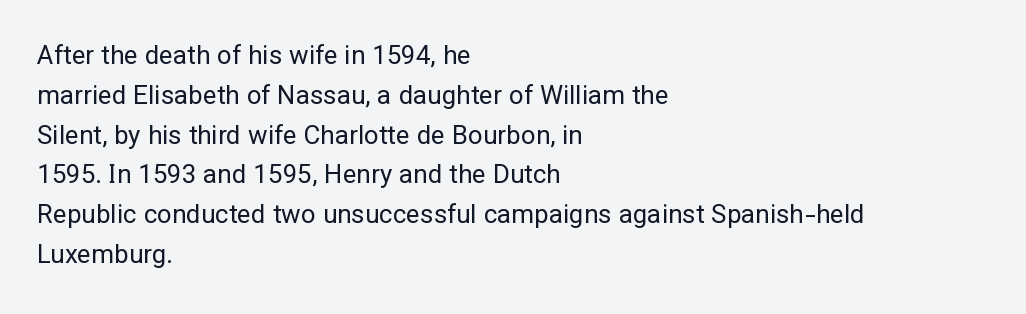
{"italic": "no", "bold": "no", "underline": "no", "align": "left", "line_spacing": "normal", "line_spacing_ratio": 1.53, "letter_spacing": "normal", "letter_spacing_em": 0.0, "glyph_px": 26}
